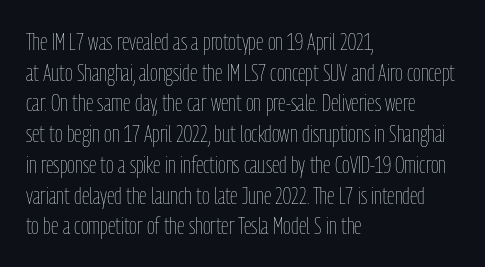
Is the type heavy? It reads as light-to-regular instead. Leftover space on each line is placed entirely after the last word. Characters follow at the spacing the type designer built in. The passage shown stacks its lines at a standard gap.
